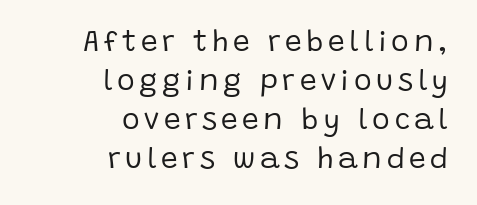
The image shows 30 px regular-weight sans-serif type, upright; set right-aligned, normal line spacing (1.3x), not underlined; low stroke contrast and a large x-height.
